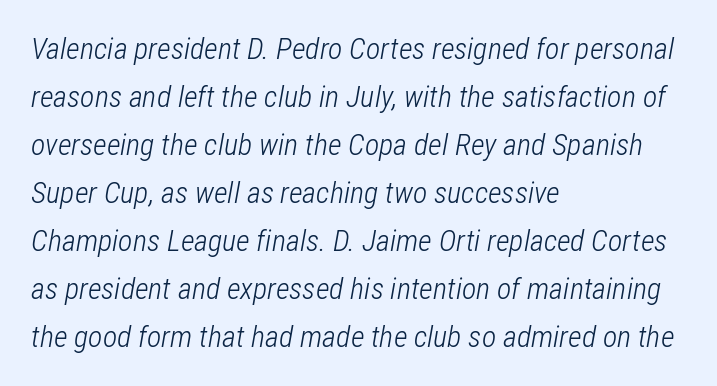
{"italic": "yes", "lean": "right", "slant_degrees": 12, "bold": "no", "weight": "light", "width": "condensed", "stroke_contrast": "low", "x_height": "medium", "monospaced": "no", "underline": "no", "align": "left", "line_spacing": "normal", "line_spacing_ratio": 1.6, "letter_spacing": "normal", "letter_spacing_em": 0.0, "glyph_px": 30}
